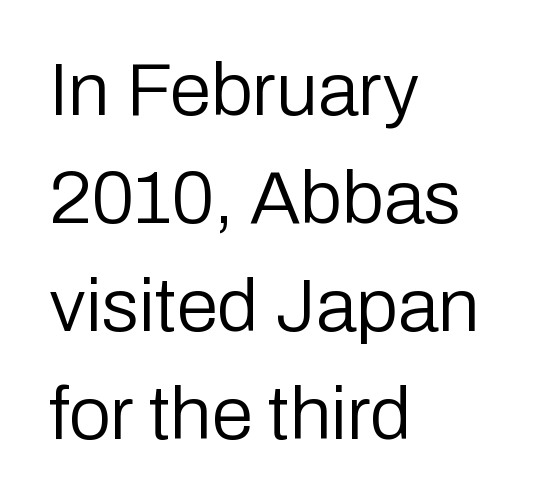
Descenders are the only things crossing below the line. Does the leading feel generous? No, just average. This sample uses a sans-serif face. This sample uses plain, unmodified letter spacing. Notice how the passage keeps a crisp vertical edge on the left only.
